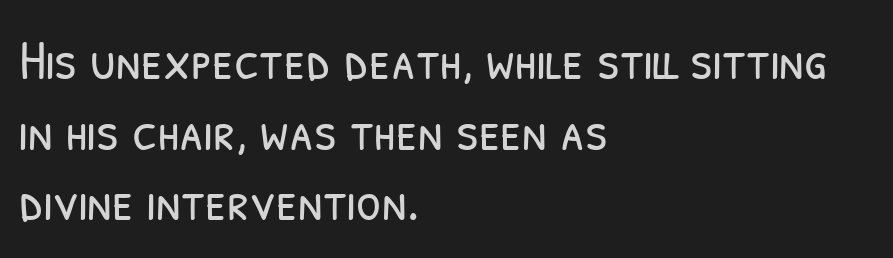
The image shows 57 px light, condensed sans-serif type; set left-aligned, line spacing 1.24x, normal letter spacing, not underlined; low stroke contrast and a medium x-height.
